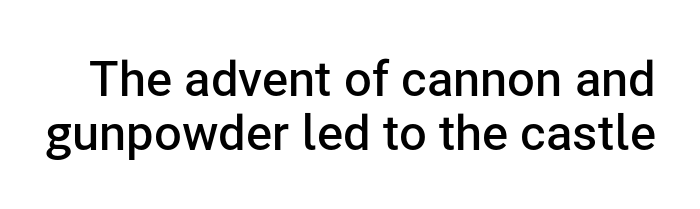
The image shows 49 px semibold sans-serif type, upright; set tight line spacing (1.11x), normal letter spacing, not underlined; low stroke contrast and a medium x-height.
